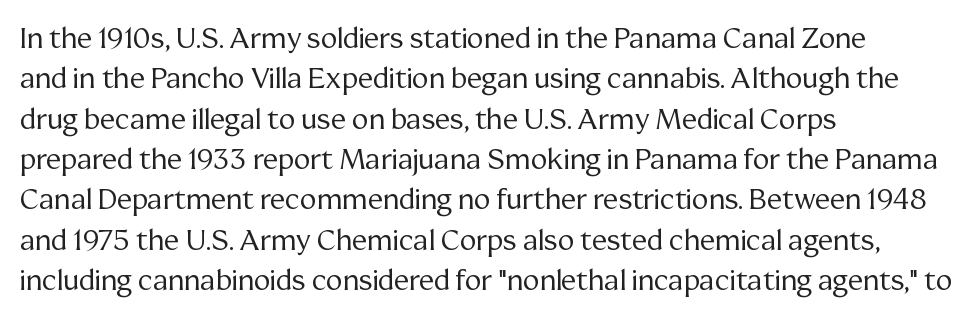
Q: Is the text bold? A: No.
Q: Is the text italic (slanted)? A: No, it is upright.
Q: Is the typeface a serif or a sans-serif typeface? A: Serif.
Q: Is the text underlined? A: No.
Q: How is the paragraph aligned? A: Left-aligned.
Q: Is the spacing between letters normal or unusually wide? A: Normal.
Q: Is the spacing between lines tight, normal or loose? A: Normal.
Q: Width (condensed, normal, or wide)? A: Normal.
Q: Stroke contrast? A: Medium.
Q: x-height? A: Medium.
Q: Monospaced? A: No.
